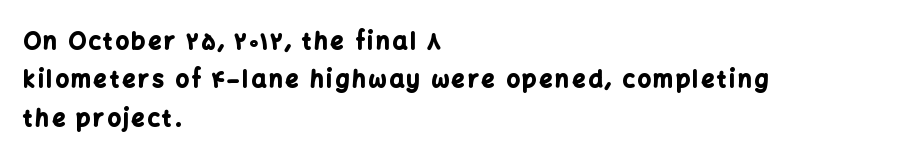
{"italic": "no", "bold": "yes", "underline": "no", "align": "left", "line_spacing": "normal", "line_spacing_ratio": 1.67, "glyph_px": 23}
